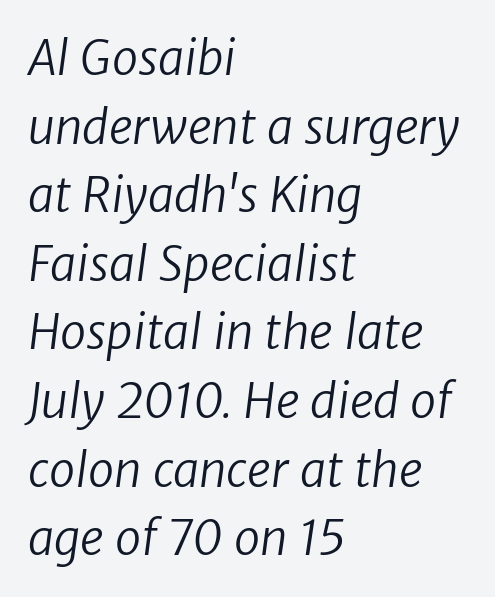
Q: Is the text bold? A: No.
Q: Is the typeface a serif or a sans-serif typeface? A: Sans-serif.
Q: Is the text underlined? A: No.
Q: How is the paragraph aligned? A: Left-aligned.
Q: Is the spacing between letters normal or unusually wide? A: Normal.
Q: Is the spacing between lines tight, normal or loose? A: Normal.
Q: Width (condensed, normal, or wide)? A: Normal.
Q: Stroke contrast? A: Low.
Q: x-height? A: Medium.
Q: Monospaced? A: No.
